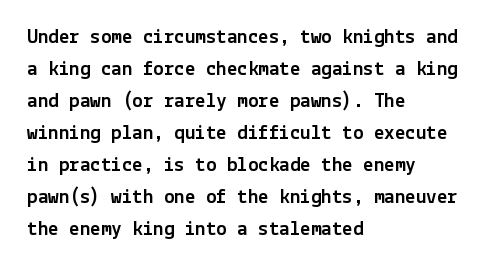
The image shows 21 px text type, upright; set left-aligned, normal line spacing (1.52x), normal letter spacing, not underlined.
